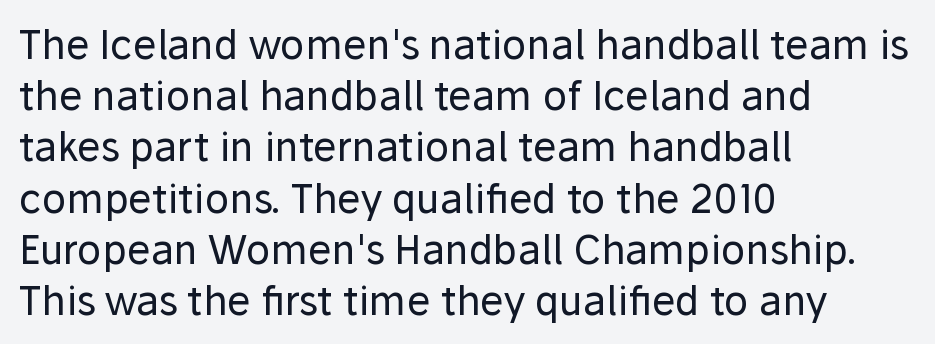
Q: Is the text bold? A: No.
Q: Is the text italic (slanted)? A: No, it is upright.
Q: Is the typeface a serif or a sans-serif typeface? A: Sans-serif.
Q: Is the text underlined? A: No.
Q: How is the paragraph aligned? A: Left-aligned.
Q: Is the spacing between letters normal or unusually wide? A: Normal.
Q: Is the spacing between lines tight, normal or loose? A: Normal.
Q: Width (condensed, normal, or wide)? A: Normal.
Q: Stroke contrast? A: Low.
Q: x-height? A: Medium.
Q: Monospaced? A: No.
